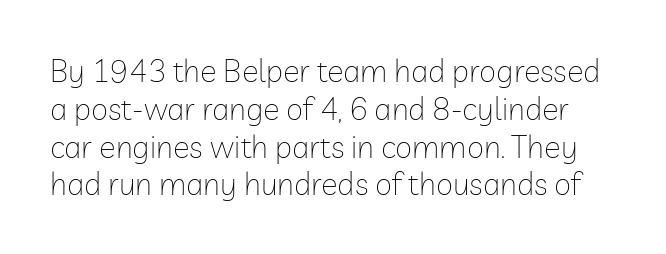
No feet cap the strokes, marking this as sans-serif type. Any mark beneath the type? The region is blank. Here the designer chose a conventional face with non-uniform glyph widths. Ordinary non-slanted type is in use. The face looks like a standard text weight, possibly lighter. There is no visible air inserted between adjacent glyphs.
